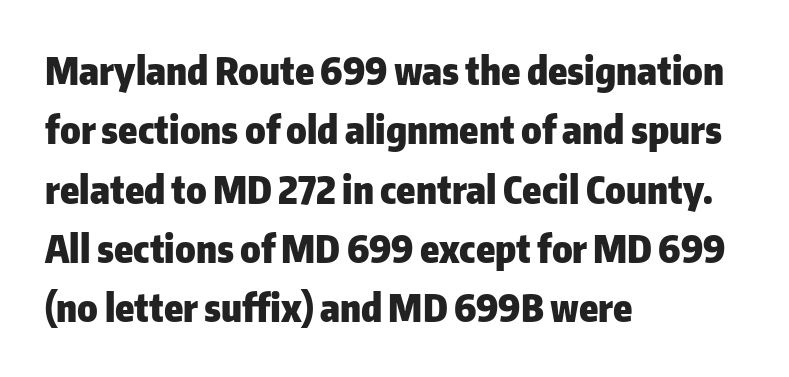
Q: Is the text bold? A: Yes.
Q: Is the text italic (slanted)? A: No, it is upright.
Q: Is the typeface a serif or a sans-serif typeface? A: Sans-serif.
Q: Is the text underlined? A: No.
Q: How is the paragraph aligned? A: Left-aligned.
Q: Is the spacing between letters normal or unusually wide? A: Normal.
Q: Is the spacing between lines tight, normal or loose? A: Normal.
Q: Width (condensed, normal, or wide)? A: Normal.
Q: Stroke contrast? A: Low.
Q: x-height? A: Medium.
Q: Monospaced? A: No.
